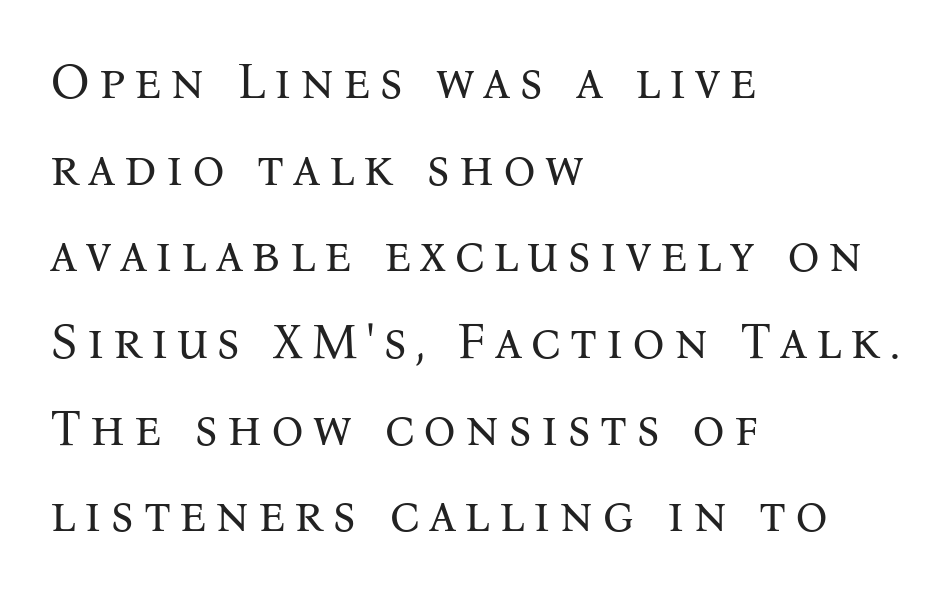
The image shows 51 px regular-weight serif type, upright; set left-aligned, normal line spacing (1.7x), not underlined; medium stroke contrast and a medium x-height.
